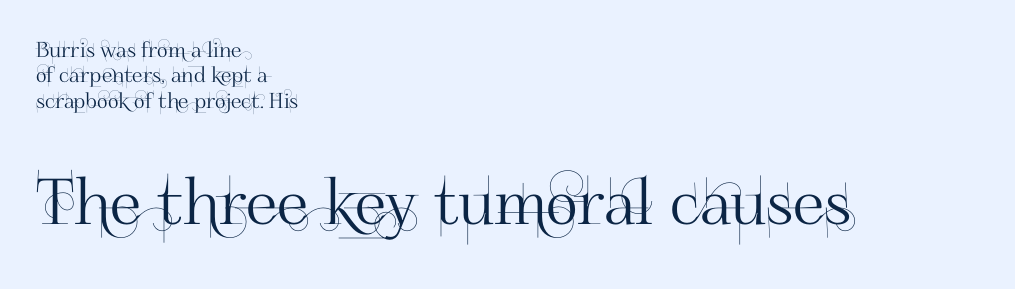
{"serif": "no", "italic": "no", "width": "normal", "stroke_contrast": "high", "x_height": "small", "monospaced": "no", "underline": "no", "align": "left", "line_spacing_ratio": 1.21, "letter_spacing": "normal", "letter_spacing_em": 0.0, "larger_block": "second", "size_ratio": 3.0, "glyph_px": 63}
